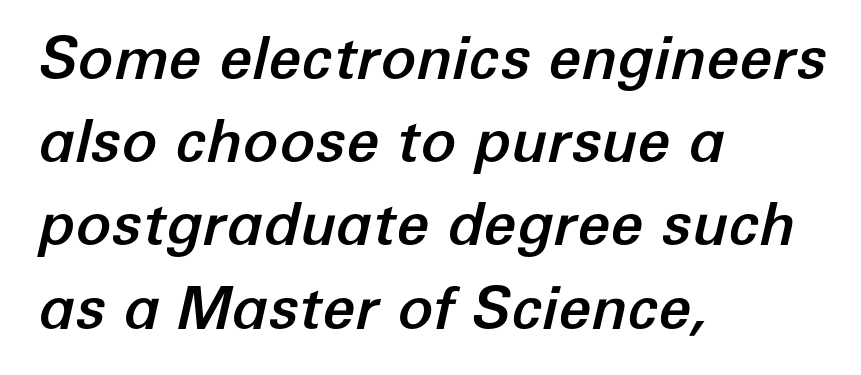
The image shows 59 px text type, italic (leaning right); set left-aligned, normal line spacing (1.41x), normal letter spacing, not underlined; low stroke contrast and a medium x-height.
